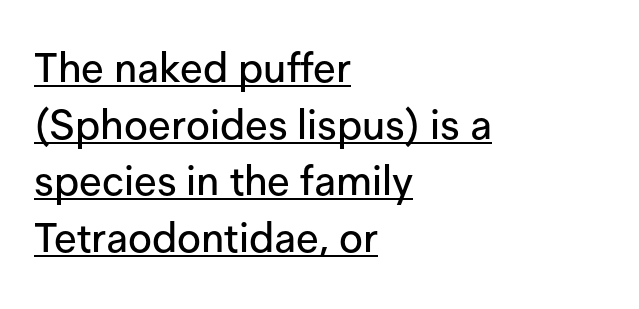
{"serif": "no", "italic": "no", "width": "normal", "stroke_contrast": "low", "x_height": "medium", "monospaced": "no", "underline": "yes", "align": "left", "line_spacing": "normal", "line_spacing_ratio": 1.38, "letter_spacing": "normal", "letter_spacing_em": 0.0, "glyph_px": 41}
